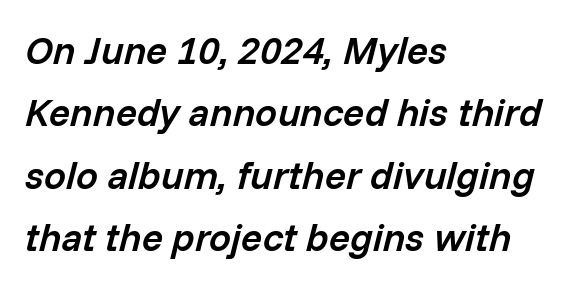
The image shows 39 px semibold type, italic (leaning right); set left-aligned, normal line spacing (1.6x), normal letter spacing, not underlined; low stroke contrast and a medium x-height.
